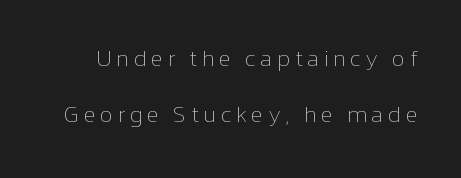
Q: Is the text bold? A: No.
Q: Is the text italic (slanted)? A: No, it is upright.
Q: Is the text underlined? A: No.
Q: Is the spacing between lines tight, normal or loose? A: Loose.
